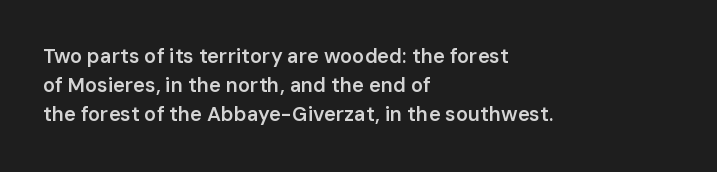
{"italic": "no", "bold": "semi", "underline": "no", "align": "left", "line_spacing": "normal", "line_spacing_ratio": 1.46, "letter_spacing": "normal", "letter_spacing_em": 0.0, "glyph_px": 20}
